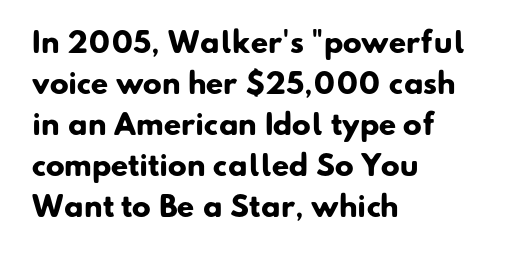
In terms of leading, this rendering sits right in the middle. Where is the straight margin? On the left. A clean baseline with only descenders dipping below it. Nothing unusual about the tracking: characters are spaced as the font intends. This rendering employs a face without finishing strokes, i.e., a sans-serif. Character widths vary here, with narrow letters taking less room than wide ones.
